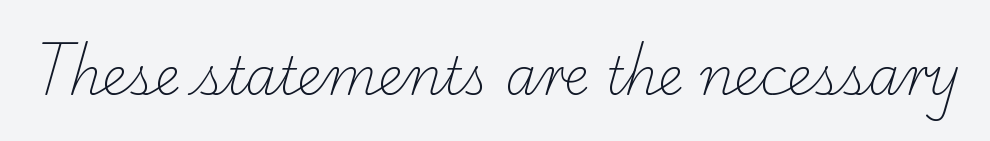
{"serif": "yes", "bold": "no", "weight": "light", "width": "normal", "stroke_contrast": "low", "x_height": "small", "monospaced": "no", "underline": "no", "letter_spacing": "normal", "letter_spacing_em": 0.0, "glyph_px": 51}
